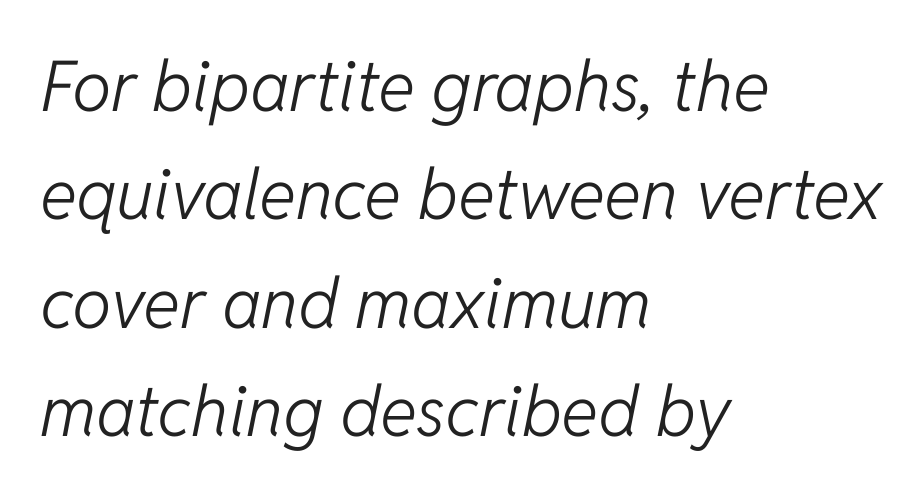
{"italic": "yes", "lean": "right", "slant_degrees": 11, "bold": "no", "weight": "light", "width": "normal", "stroke_contrast": "low", "x_height": "medium", "monospaced": "no", "underline": "no", "align": "left", "line_spacing": "normal", "line_spacing_ratio": 1.55, "letter_spacing": "normal", "letter_spacing_em": 0.0, "glyph_px": 70}
